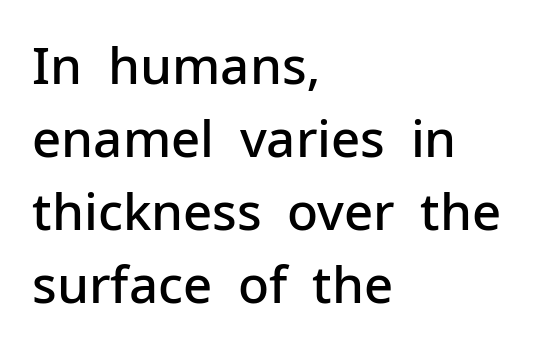
{"serif": "no", "italic": "no", "bold": "semi", "weight": "semibold", "width": "normal", "stroke_contrast": "low", "x_height": "medium", "monospaced": "no", "underline": "no", "align": "left", "line_spacing": "normal", "line_spacing_ratio": 1.43, "letter_spacing": "normal", "letter_spacing_em": 0.0, "glyph_px": 51}
